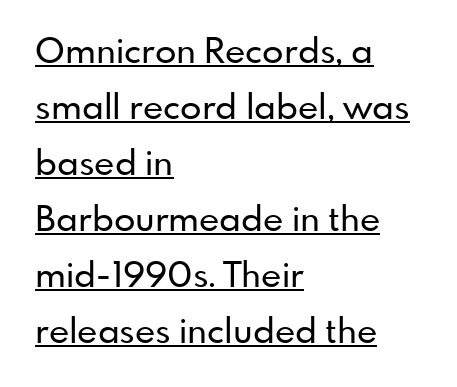
{"serif": "no", "italic": "no", "width": "normal", "stroke_contrast": "low", "x_height": "small", "monospaced": "no", "underline": "yes", "align": "left", "line_spacing": "normal", "line_spacing_ratio": 1.6, "letter_spacing": "normal", "letter_spacing_em": 0.0, "glyph_px": 35}
